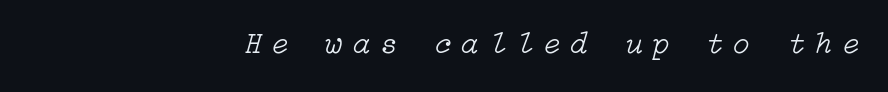
The image shows 31 px light type, italic (leaning right); set right-aligned, unusually wide letter spacing (+0.33 em), not underlined; low stroke contrast and a medium x-height.
